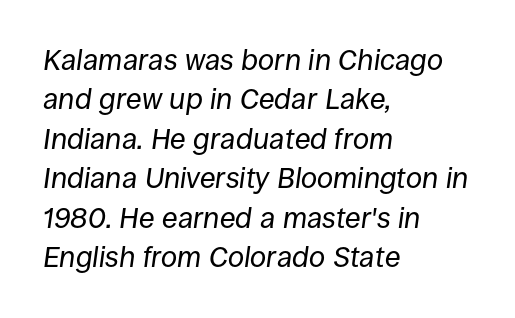
Q: Is the text bold? A: No.
Q: Is the text italic (slanted)? A: Yes, it leans right by about 8 degrees.
Q: Is the text underlined? A: No.
Q: How is the paragraph aligned? A: Left-aligned.
Q: Is the spacing between letters normal or unusually wide? A: Normal.
Q: Is the spacing between lines tight, normal or loose? A: Normal.
Q: Width (condensed, normal, or wide)? A: Normal.
Q: Stroke contrast? A: Low.
Q: x-height? A: Large.
Q: Monospaced? A: No.
